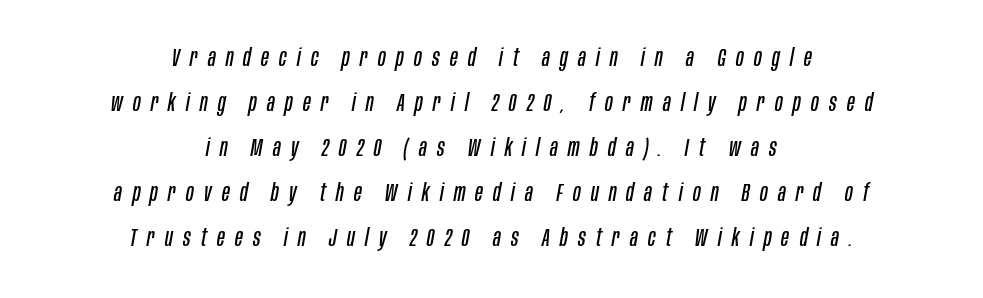
Is the block centered? Yes — each line is placed symmetrically about the middle. How are the letters spaced? Widely, with obvious added tracking. A typesetter would mark this as italic. The foot of each line stays bare and open.
